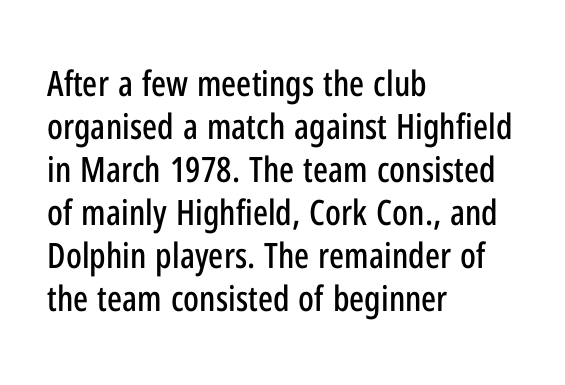
{"serif": "no", "italic": "no", "width": "condensed", "stroke_contrast": "low", "x_height": "medium", "monospaced": "no", "underline": "no", "align": "left", "line_spacing_ratio": 1.23, "letter_spacing": "normal", "letter_spacing_em": 0.0, "glyph_px": 35}
